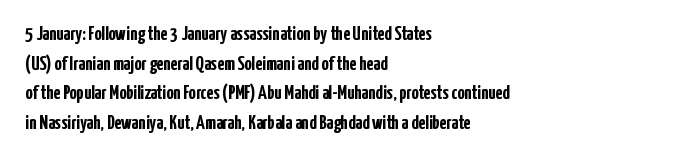
The image shows 20 px bold type, upright; set left-aligned, normal line spacing (1.48x), normal letter spacing, not underlined.
